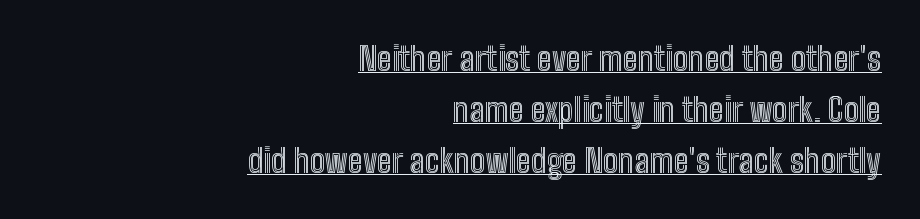
{"italic": "no", "width": "condensed", "x_height": "medium", "monospaced": "no", "underline": "yes", "align": "right", "line_spacing": "normal", "line_spacing_ratio": 1.59, "letter_spacing": "normal", "letter_spacing_em": 0.0, "glyph_px": 32}
